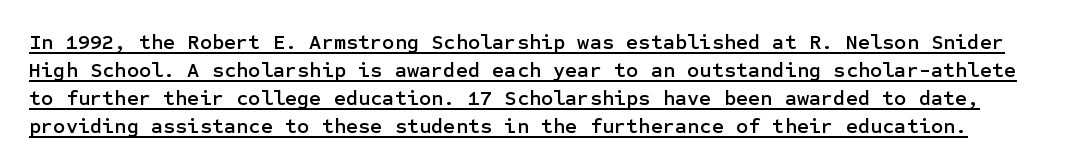
The image shows 21 px text type, upright; set normal line spacing (1.33x), normal letter spacing, underlined.
